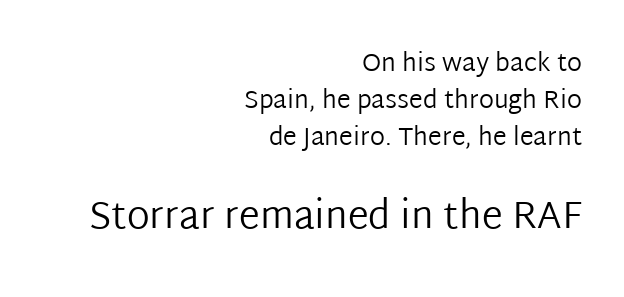
{"serif": "no", "italic": "no", "bold": "no", "weight": "regular", "width": "normal", "stroke_contrast": "low", "x_height": "medium", "monospaced": "no", "underline": "no", "align": "right", "line_spacing": "normal", "line_spacing_ratio": 1.49, "letter_spacing": "normal", "letter_spacing_em": 0.0, "larger_block": "second", "size_ratio": 1.52, "glyph_px": 38}
